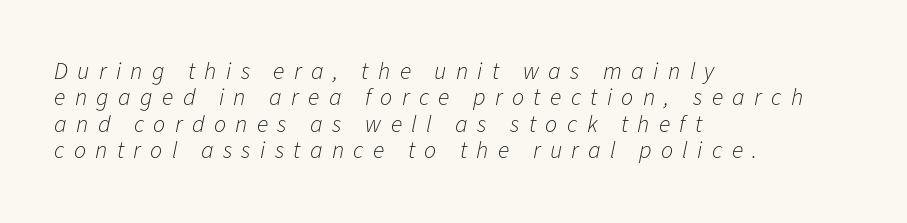
The image shows 24 px text type, italic (leaning right); set left-aligned, tight line spacing (1.1x), unusually wide letter spacing (+0.39 em), not underlined.
